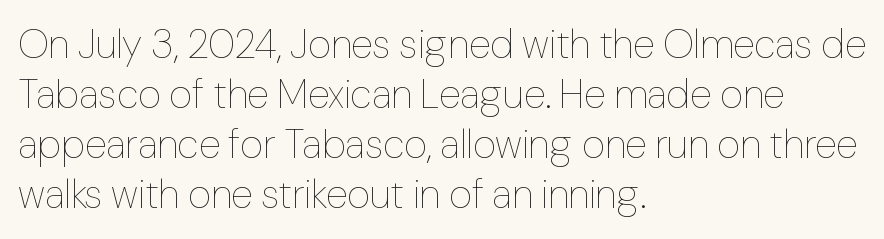
{"italic": "no", "bold": "no", "weight": "thin", "width": "normal", "stroke_contrast": "low", "x_height": "medium", "monospaced": "no", "underline": "no", "align": "left", "line_spacing": "normal", "line_spacing_ratio": 1.25, "letter_spacing": "normal", "letter_spacing_em": 0.0, "glyph_px": 40}
